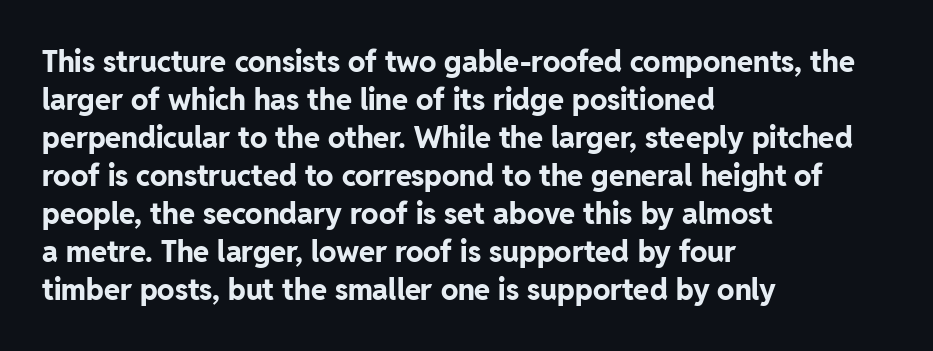
Q: Is the text bold? A: Yes.
Q: Is the text italic (slanted)? A: No, it is upright.
Q: Is the typeface a serif or a sans-serif typeface? A: Sans-serif.
Q: Is the text underlined? A: No.
Q: How is the paragraph aligned? A: Left-aligned.
Q: Is the spacing between letters normal or unusually wide? A: Normal.
Q: Is the spacing between lines tight, normal or loose? A: Normal.
Q: Width (condensed, normal, or wide)? A: Normal.
Q: Stroke contrast? A: Low.
Q: x-height? A: Medium.
Q: Monospaced? A: No.
